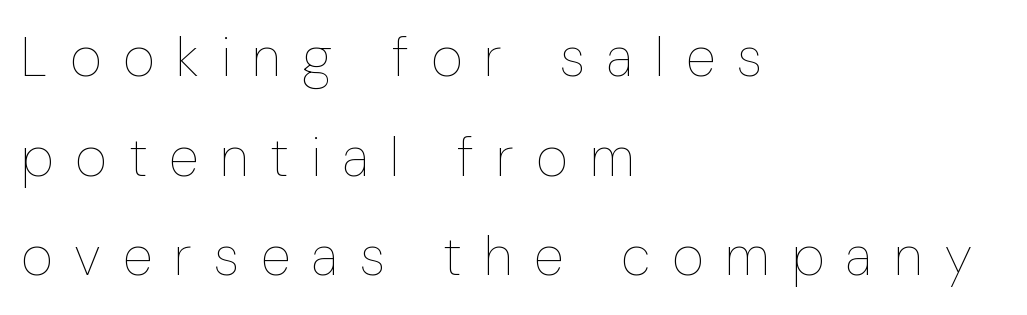
The image shows 55 px thin, condensed type, upright; set left-aligned, line spacing 1.81x, unusually wide letter spacing (+0.4 em), not underlined; low stroke contrast and a medium x-height.
